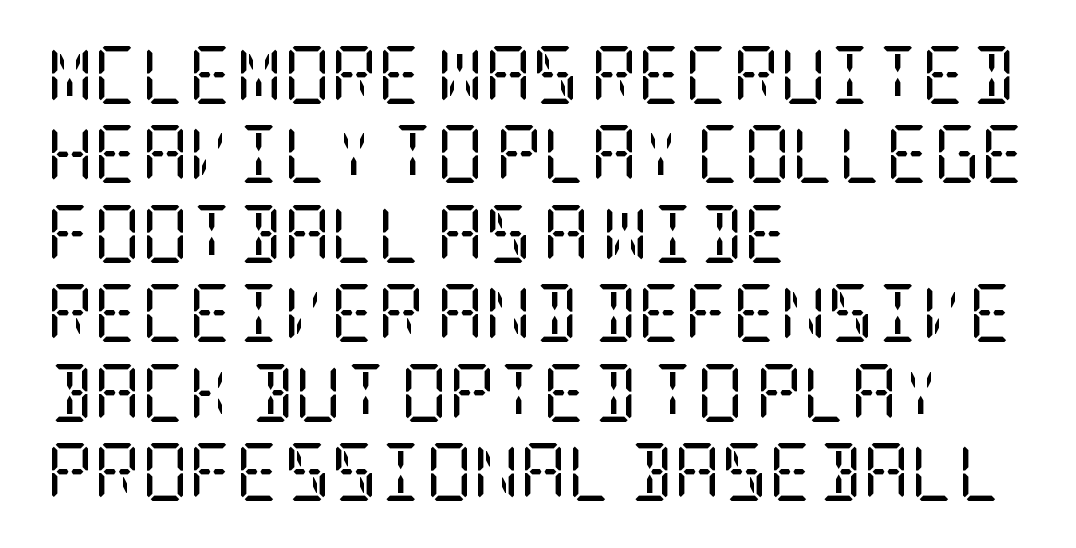
Q: Is the text bold? A: No.
Q: Is the text italic (slanted)? A: No, it is upright.
Q: Is the typeface a serif or a sans-serif typeface? A: Serif.
Q: Is the text underlined? A: No.
Q: How is the paragraph aligned? A: Left-aligned.
Q: Is the spacing between letters normal or unusually wide? A: Normal.
Q: Is the spacing between lines tight, normal or loose? A: Normal.
Q: Width (condensed, normal, or wide)? A: Condensed.
Q: Stroke contrast? A: Low.
Q: x-height? A: Large.
